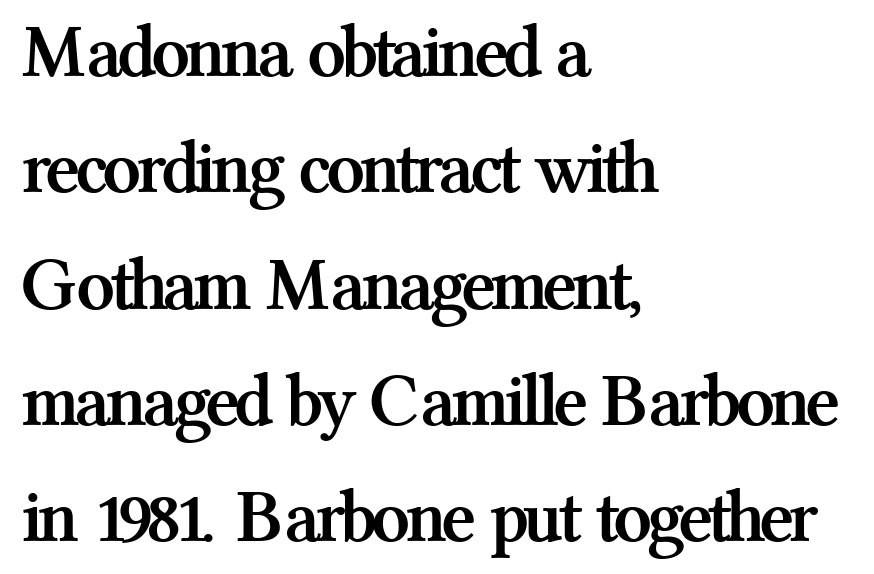
The image shows 76 px semibold serif type, upright; set left-aligned, normal line spacing (1.53x), normal letter spacing, not underlined; medium stroke contrast and a medium x-height.
